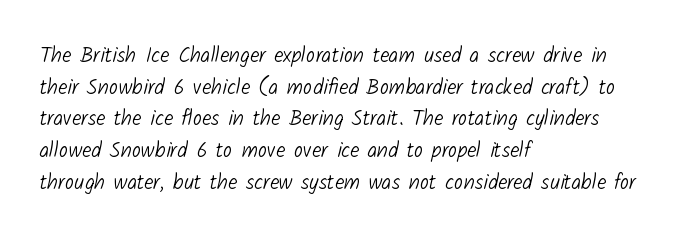
Q: Is the text bold? A: No.
Q: Is the text underlined? A: No.
Q: How is the paragraph aligned? A: Left-aligned.
Q: Is the spacing between letters normal or unusually wide? A: Normal.
Q: Is the spacing between lines tight, normal or loose? A: Normal.
